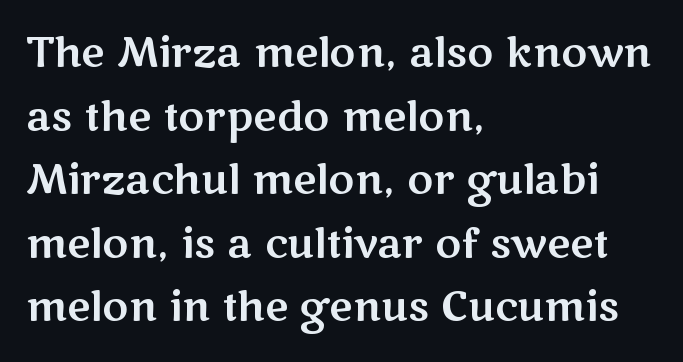
{"serif": "no", "italic": "no", "width": "wide", "stroke_contrast": "medium", "x_height": "medium", "monospaced": "no", "underline": "no", "align": "left", "line_spacing": "normal", "line_spacing_ratio": 1.59, "letter_spacing": "normal", "letter_spacing_em": 0.0, "glyph_px": 40}
